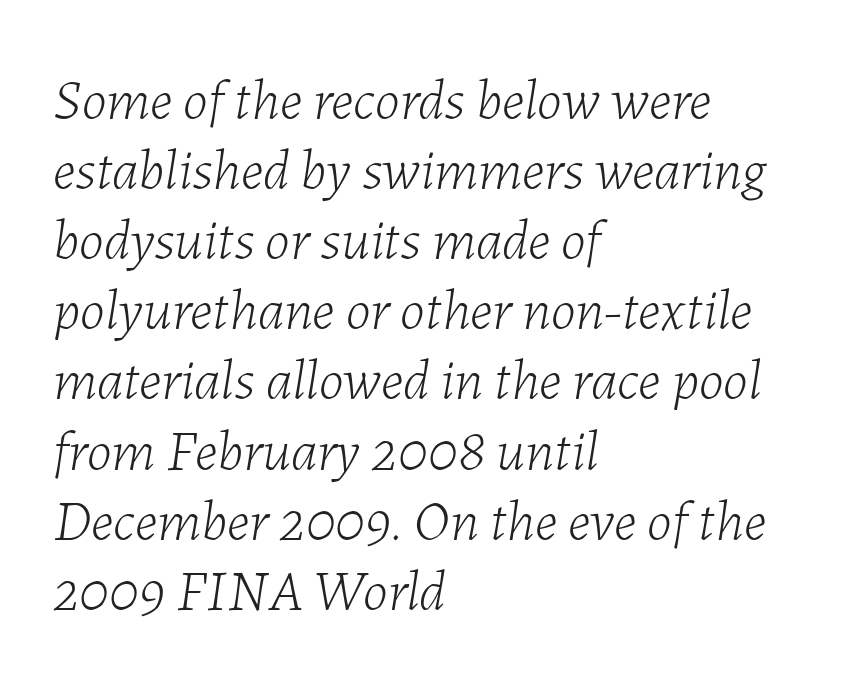
This sample has the flowing, uneven cadence of proportional lettering. The zone under the glyphs is completely vacant. Quick note: italic. Each stroke keeps to a modest, everyday thickness or less. Each line starts at the same left margin while the right side varies. Tracking here is standard; glyphs follow each other at the usual distance.
